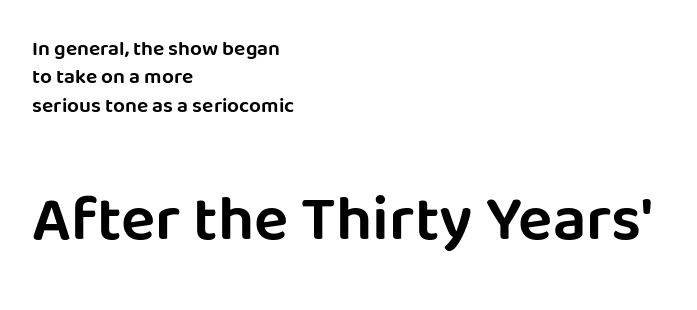
Observe the ordinary spacing: letters are neighbours, not strangers. The font's upright variant was chosen for this text. The leading is moderate, giving the passage an even texture. Typesetter's note — lower block bumped up in size, upper block left smaller. Quick note: underline off.
